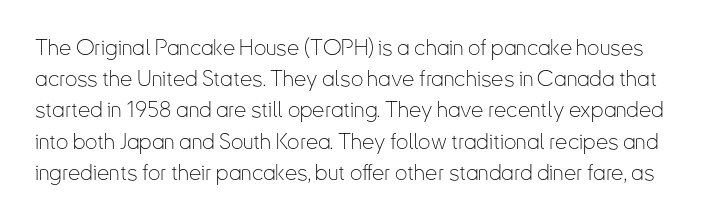
The image shows 22 px text type, upright; set normal line spacing (1.42x), normal letter spacing, not underlined.
